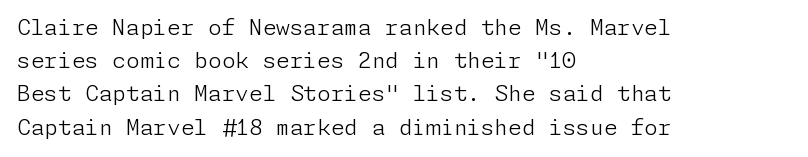
The image shows 22 px text type, upright; set left-aligned, normal line spacing (1.51x), normal letter spacing, not underlined.
